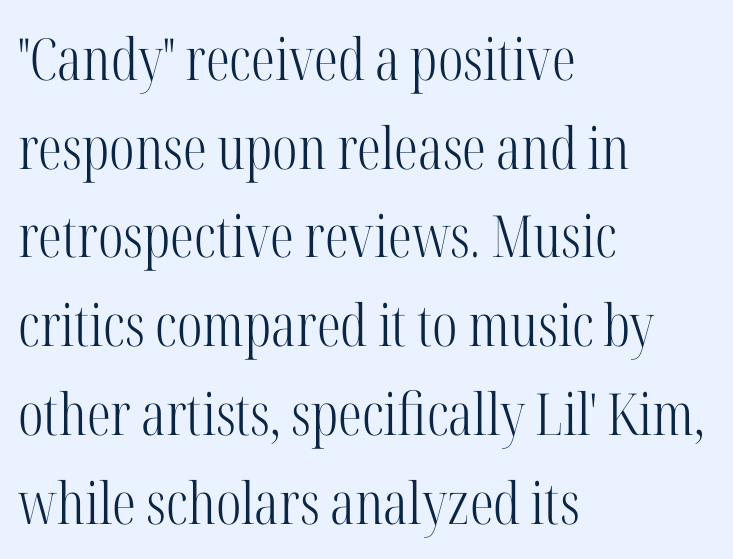
The passage shown is typeset with a serif family. Stems and bowls with no extra thickness — not bold. Nobody touched the tracking dial on this one. Posture: vertical. Caption: multi-line text, flush left, ragged right. Spacing verdict: proportional, widths tailored to each character.
